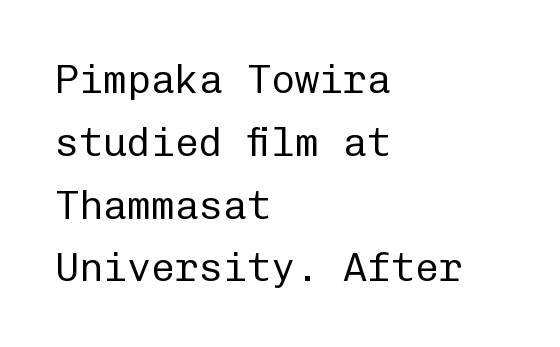
The font sits on the lighter half of the weight spectrum, regular included. The letters stand upright; this is a roman face. These lines are rendered in a fixed-pitch font. Words appear dense and cohesive because spacing is normal. Does the copy run flush right? No — it runs flush left. Does the type have serifs? No, each stem ends abruptly.
